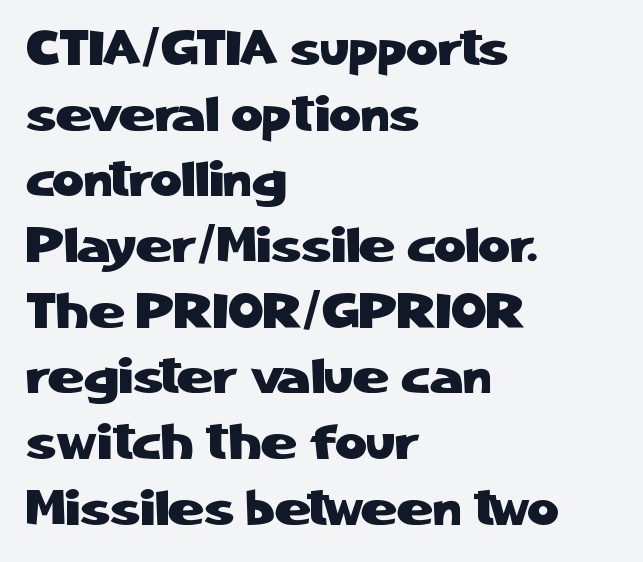
The image shows 49 px sans-serif type, upright; set left-aligned, normal line spacing (1.34x), normal letter spacing, not underlined; low stroke contrast and a medium x-height.
